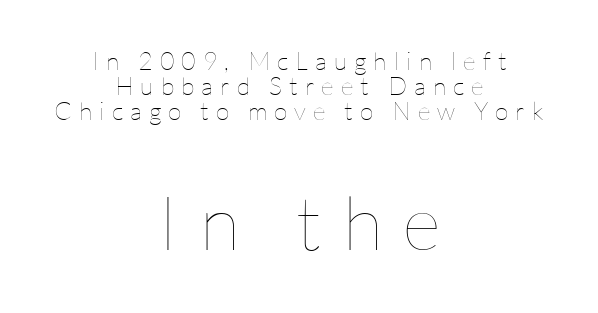
Q: Is the text bold? A: No.
Q: Is the text italic (slanted)? A: No, it is upright.
Q: Is the text underlined? A: No.
Q: How is the paragraph aligned? A: Centered.
Q: Is the spacing between letters normal or unusually wide? A: Unusually wide.
Q: Is the spacing between lines tight, normal or loose? A: Tight.
Q: Which block of text is set in a larger size, the first (top) or the second (bottom)? A: The second (bottom) one.
Q: Width (condensed, normal, or wide)? A: Normal.
Q: Stroke contrast? A: Low.
Q: x-height? A: Medium.
Q: Monospaced? A: No.
